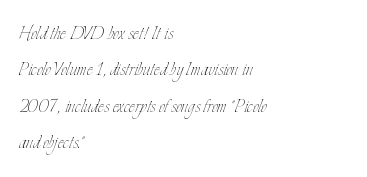
The image shows 23 px text type; set left-aligned, normal line spacing (1.58x), normal letter spacing, not underlined.
